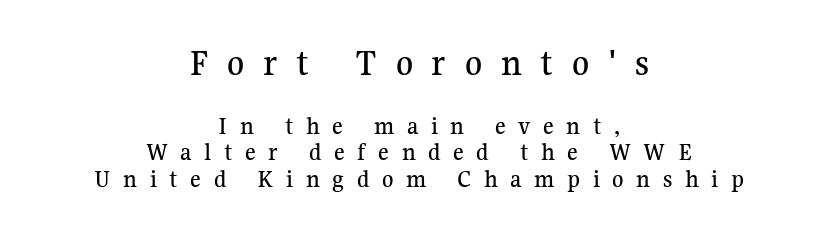
{"serif": "yes", "italic": "no", "width": "normal", "stroke_contrast": "medium", "x_height": "medium", "monospaced": "no", "underline": "no", "align": "center", "line_spacing": "tight", "line_spacing_ratio": 1.02, "letter_spacing": "wide", "letter_spacing_em": 0.48, "larger_block": "first", "size_ratio": 1.5, "glyph_px": 39}
